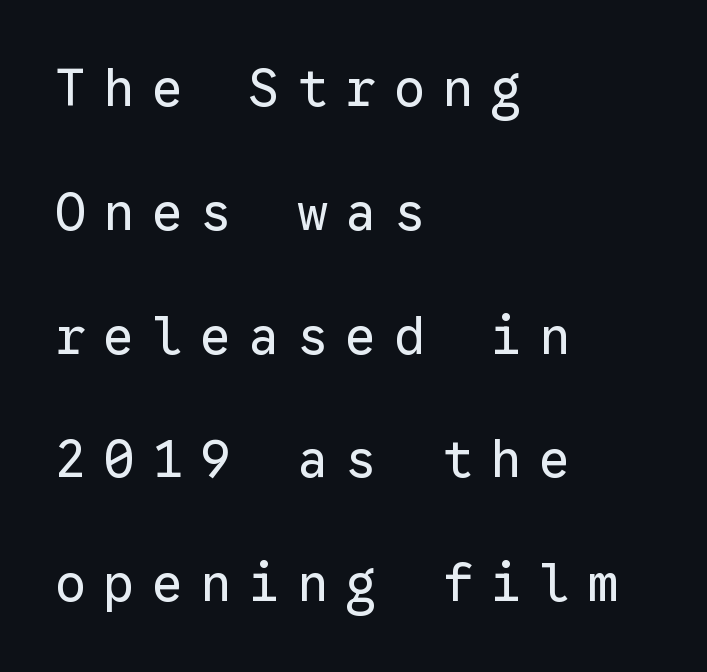
The image shows 52 px regular-weight sans-serif type, upright, monospaced; set left-aligned, loose line spacing (2.38x), unusually wide letter spacing (+0.33 em), not underlined; low stroke contrast and a medium x-height.
